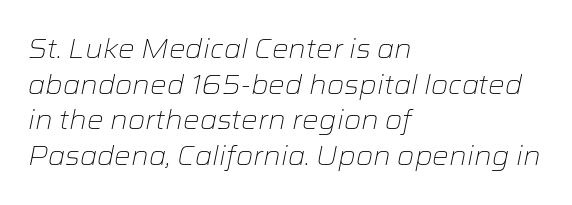
The image shows 26 px text type, italic (leaning right); set left-aligned, normal line spacing (1.37x), normal letter spacing, not underlined.
